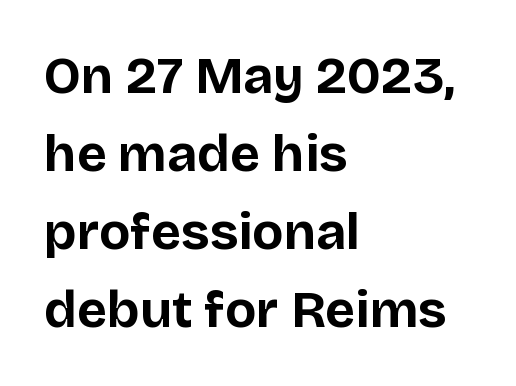
The image shows 52 px bold sans-serif type, upright; set left-aligned, normal line spacing (1.5x), normal letter spacing, not underlined; low stroke contrast and a large x-height.
